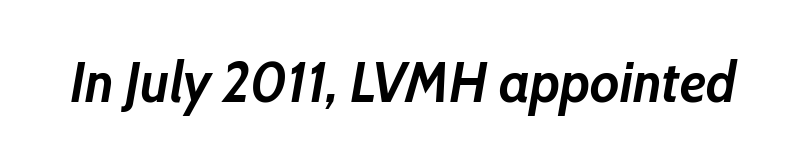
Students, note that the glyphs here touch the page at normal intervals. Proportional: the letters do not fall into vertical columns. You'd pick this weight for a headline — it's a proper bold. Only glyphs here, with clear space below each row. Style check: oblique.
